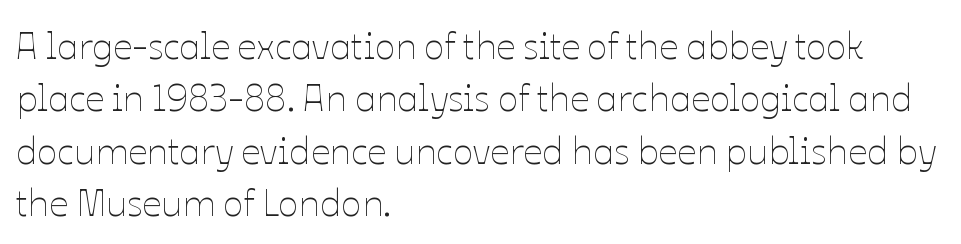
Q: Is the text bold? A: No.
Q: Is the text italic (slanted)? A: No, it is upright.
Q: Is the text underlined? A: No.
Q: How is the paragraph aligned? A: Left-aligned.
Q: Is the spacing between letters normal or unusually wide? A: Normal.
Q: Is the spacing between lines tight, normal or loose? A: Normal.
Q: Width (condensed, normal, or wide)? A: Normal.
Q: Stroke contrast? A: Low.
Q: x-height? A: Medium.
Q: Monospaced? A: No.
